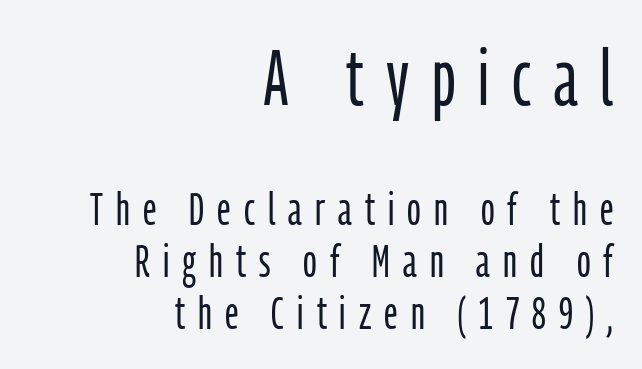
Visually, the top section dominates because its glyphs are scaled up. All the whitespace from short lines collects on the left. Grotesque or geometric, the face here clearly has no serifs. Bare-footed words on every line. This sample trades vertical openness for compactness between lines.
